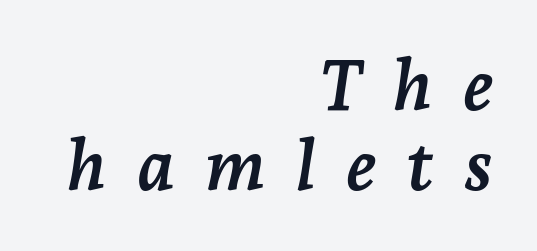
Horizontal alignment here is rightward, an uncommon choice for prose. This rendering employs a face with finishing strokes, i.e., a serif. The vertical gap from one line to the next is small. There's an unmistakable incline to the writing here. Decoration check: the copy has no underline. Every letter is thick-stroked: bold, no question.
